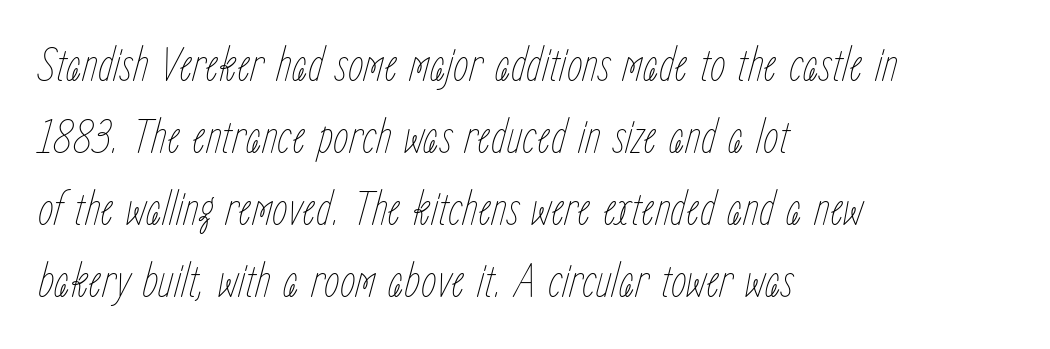
{"italic": "yes", "lean": "right", "slant_degrees": 15, "bold": "no", "weight": "thin", "width": "condensed", "stroke_contrast": "low", "x_height": "medium", "monospaced": "no", "underline": "no", "align": "left", "line_spacing": "normal", "line_spacing_ratio": 1.44, "letter_spacing": "normal", "letter_spacing_em": 0.0, "glyph_px": 50}
